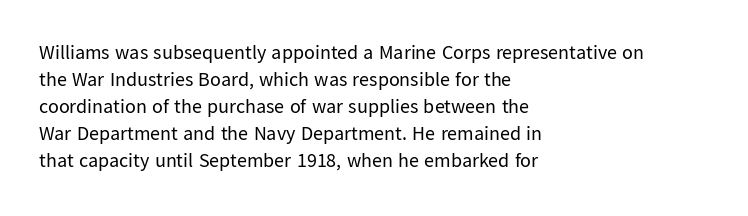
{"italic": "no", "bold": "no", "underline": "no", "align": "left", "line_spacing": "normal", "line_spacing_ratio": 1.35, "letter_spacing": "normal", "letter_spacing_em": 0.0, "glyph_px": 20}
